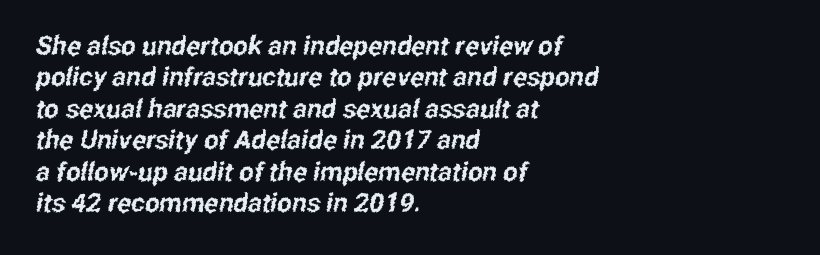
The image shows 26 px text type; set left-aligned, line spacing 1.21x, normal letter spacing, not underlined.
